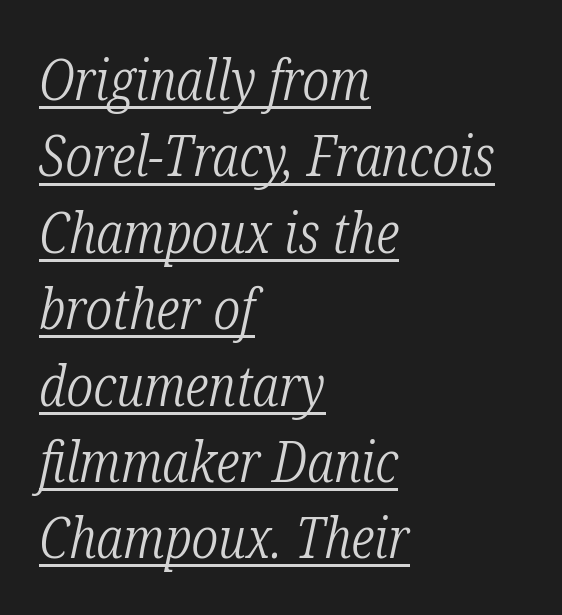
Q: Is the text bold? A: No.
Q: Is the text italic (slanted)? A: Yes, it leans right by about 12 degrees.
Q: Is the typeface a serif or a sans-serif typeface? A: Serif.
Q: Is the text underlined? A: Yes.
Q: How is the paragraph aligned? A: Left-aligned.
Q: Is the spacing between letters normal or unusually wide? A: Normal.
Q: Is the spacing between lines tight, normal or loose? A: Normal.
Q: Width (condensed, normal, or wide)? A: Condensed.
Q: Stroke contrast? A: Low.
Q: x-height? A: Medium.
Q: Monospaced? A: No.
